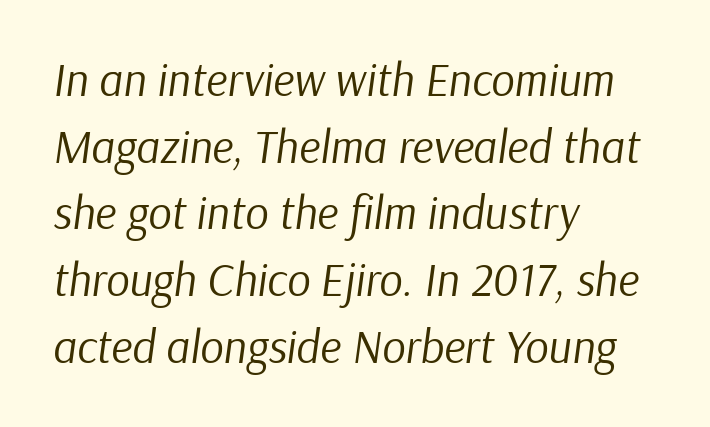
The image shows 46 px regular-weight type, italic (leaning right); set left-aligned, normal line spacing (1.45x), normal letter spacing, not underlined; low stroke contrast and a medium x-height.
